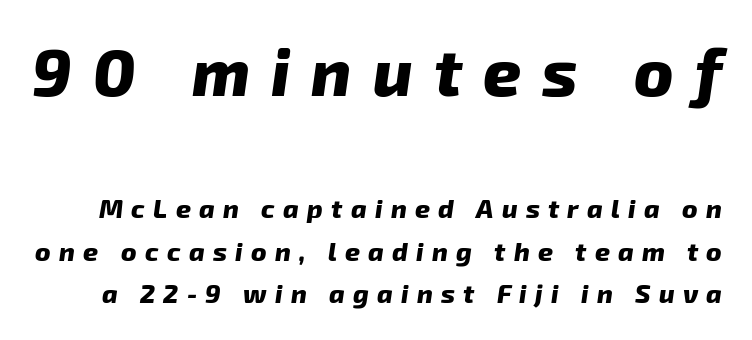
Q: Is the text bold? A: Yes.
Q: Is the text italic (slanted)? A: Yes, it leans right by about 8 degrees.
Q: Is the text underlined? A: No.
Q: Is the spacing between letters normal or unusually wide? A: Unusually wide.
Q: Is the spacing between lines tight, normal or loose? A: Normal.
Q: Which block of text is set in a larger size, the first (top) or the second (bottom)? A: The first (top) one.
Q: Width (condensed, normal, or wide)? A: Normal.
Q: Stroke contrast? A: Low.
Q: x-height? A: Medium.
Q: Monospaced? A: No.
